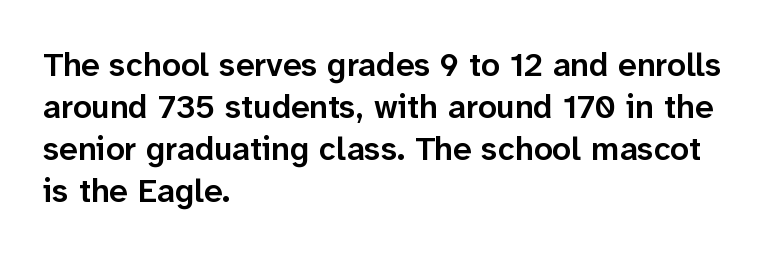
Q: Is the text bold? A: Semi-bold.
Q: Is the text italic (slanted)? A: No, it is upright.
Q: Is the typeface a serif or a sans-serif typeface? A: Sans-serif.
Q: Is the text underlined? A: No.
Q: How is the paragraph aligned? A: Left-aligned.
Q: Is the spacing between letters normal or unusually wide? A: Normal.
Q: Is the spacing between lines tight, normal or loose? A: Normal.
Q: Width (condensed, normal, or wide)? A: Normal.
Q: Stroke contrast? A: Low.
Q: x-height? A: Medium.
Q: Monospaced? A: No.
